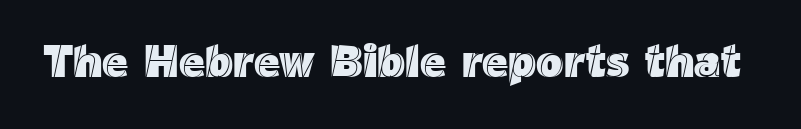
Default kerning and tracking; the words read as compact shapes. The passage shown is typed in a proportional face where columns would drift. This rendering features lettering with no underline. The typography opts for an upright posture over an oblique one.
